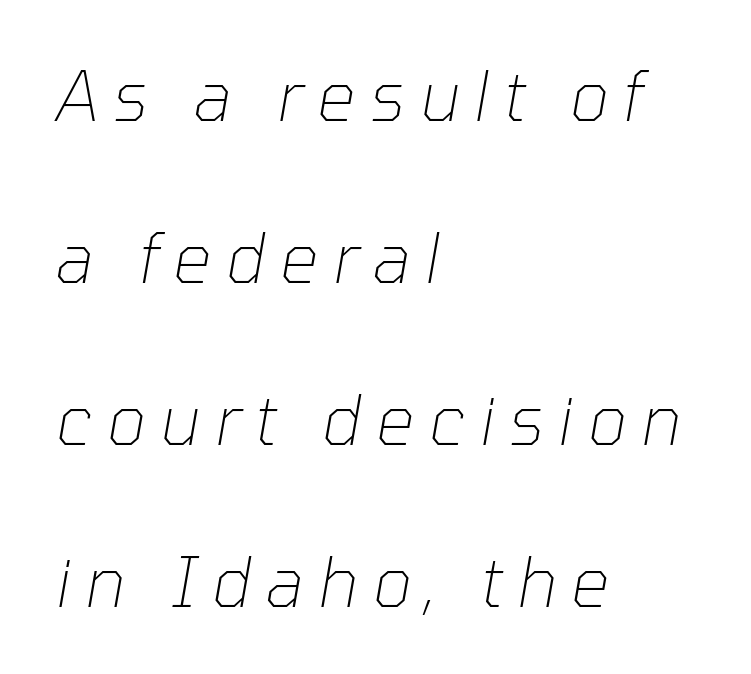
Q: Is the text bold? A: No.
Q: Is the text italic (slanted)? A: Yes, it leans right by about 10 degrees.
Q: Is the text underlined? A: No.
Q: How is the paragraph aligned? A: Left-aligned.
Q: Is the spacing between letters normal or unusually wide? A: Unusually wide.
Q: Is the spacing between lines tight, normal or loose? A: Loose.
Q: Width (condensed, normal, or wide)? A: Normal.
Q: Stroke contrast? A: Low.
Q: x-height? A: Medium.
Q: Monospaced? A: No.
